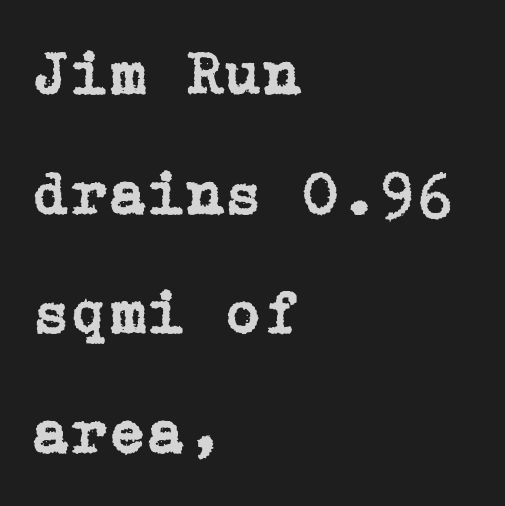
Q: Is the text italic (slanted)? A: No, it is upright.
Q: Is the typeface a serif or a sans-serif typeface? A: Serif.
Q: Is the text underlined? A: No.
Q: How is the paragraph aligned? A: Left-aligned.
Q: Is the spacing between letters normal or unusually wide? A: Normal.
Q: Is the spacing between lines tight, normal or loose? A: Loose.
Q: Width (condensed, normal, or wide)? A: Normal.
Q: Stroke contrast? A: Low.
Q: x-height? A: Medium.
